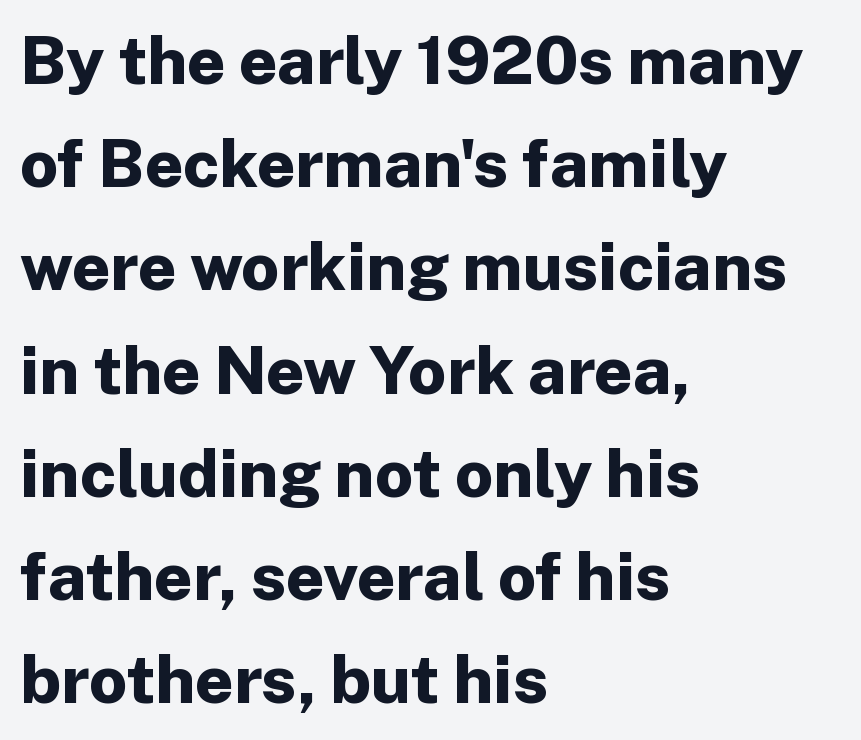
Think of a printed novel: that variable character pitch is what you see here. Characters follow at the spacing the type designer built in. Each new line begins a customary step beneath the previous one. As a designer I'd log this as weight 700, bold.
